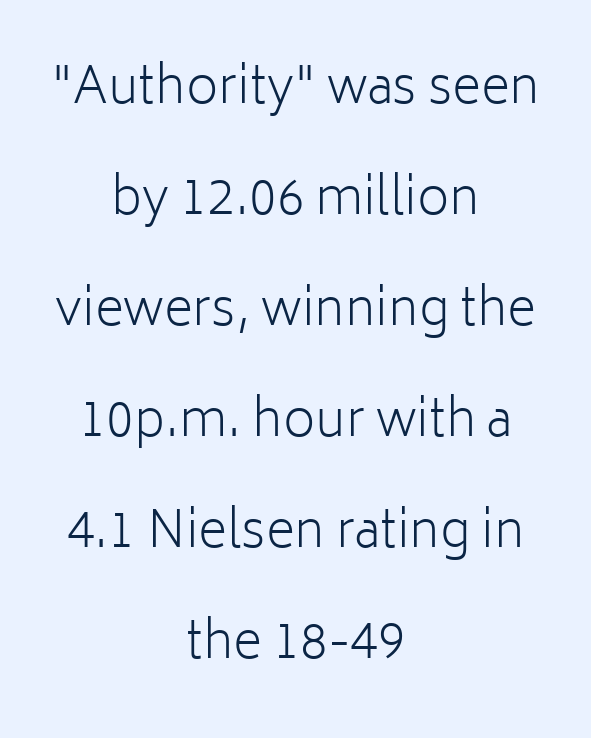
The image shows 50 px light sans-serif type, upright; set centered, loose line spacing (2.22x), normal letter spacing, not underlined; low stroke contrast and a medium x-height.
